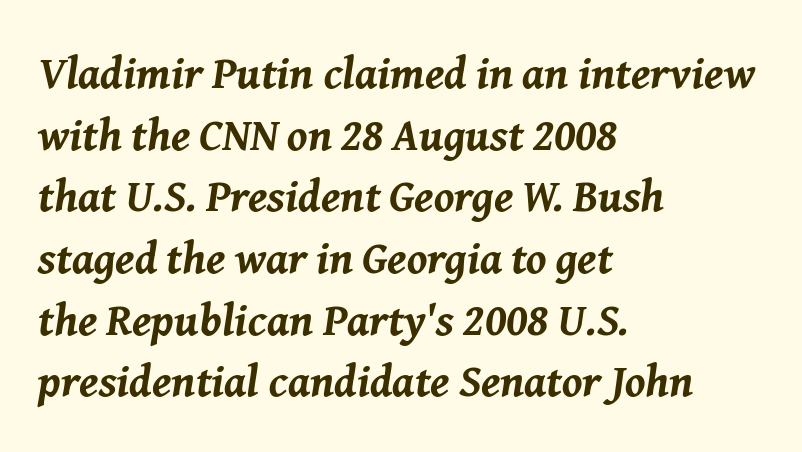
Q: Is the text bold? A: Yes.
Q: Is the text italic (slanted)? A: Yes, it leans right by about 8 degrees.
Q: Is the text underlined? A: No.
Q: How is the paragraph aligned? A: Left-aligned.
Q: Is the spacing between letters normal or unusually wide? A: Normal.
Q: Is the spacing between lines tight, normal or loose? A: Normal.
Q: Width (condensed, normal, or wide)? A: Normal.
Q: Stroke contrast? A: Medium.
Q: x-height? A: Medium.
Q: Monospaced? A: No.
